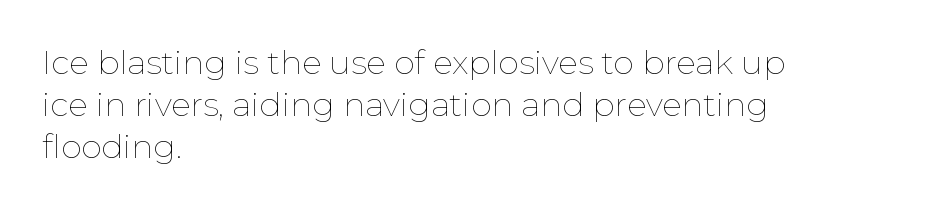
Q: Is the text bold? A: No.
Q: Is the text italic (slanted)? A: No, it is upright.
Q: Is the text underlined? A: No.
Q: How is the paragraph aligned? A: Left-aligned.
Q: Is the spacing between letters normal or unusually wide? A: Normal.
Q: Is the spacing between lines tight, normal or loose? A: Normal.
Q: Width (condensed, normal, or wide)? A: Normal.
Q: Stroke contrast? A: Low.
Q: x-height? A: Medium.
Q: Monospaced? A: No.
